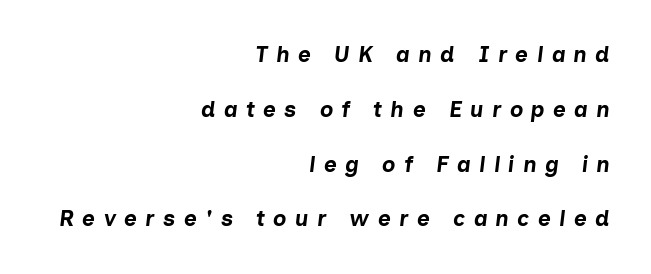
{"italic": "yes", "lean": "right", "slant_degrees": 7, "bold": "yes", "underline": "no", "align": "right", "line_spacing": "loose", "line_spacing_ratio": 2.49, "letter_spacing": "wide", "letter_spacing_em": 0.38, "glyph_px": 22}
